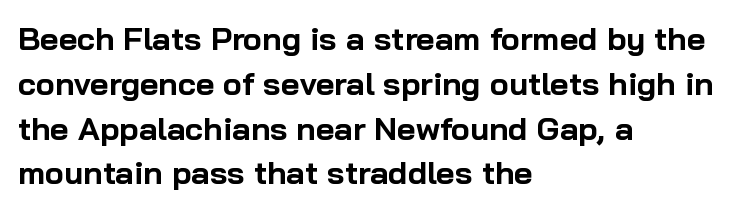
The letters sit at their default tracking, neither squeezed nor spread. The ragged edge is on the right, which tells us the setting is flush left. Vertical strokes here are truly vertical. Anything drawn beneath the words? Only blank space.
